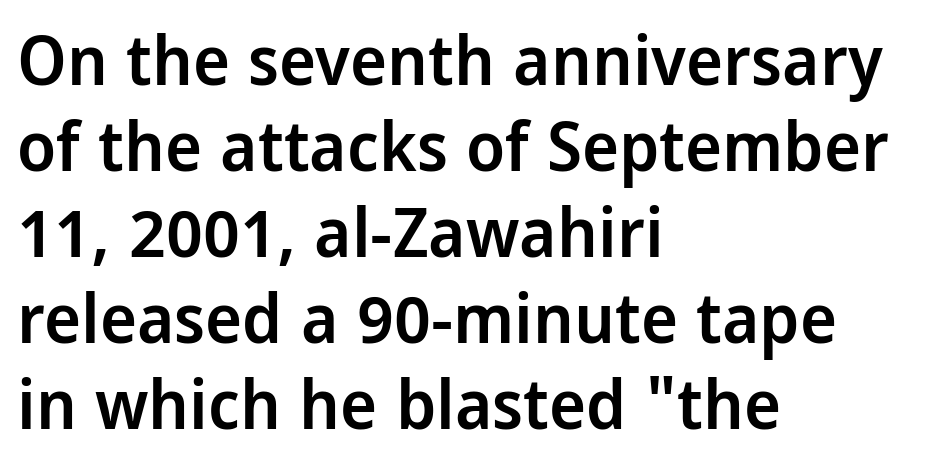
Q: Is the text bold? A: Semi-bold.
Q: Is the text italic (slanted)? A: No, it is upright.
Q: Is the typeface a serif or a sans-serif typeface? A: Sans-serif.
Q: Is the text underlined? A: No.
Q: How is the paragraph aligned? A: Left-aligned.
Q: Is the spacing between letters normal or unusually wide? A: Normal.
Q: Width (condensed, normal, or wide)? A: Condensed.
Q: Stroke contrast? A: Low.
Q: x-height? A: Large.
Q: Monospaced? A: No.
